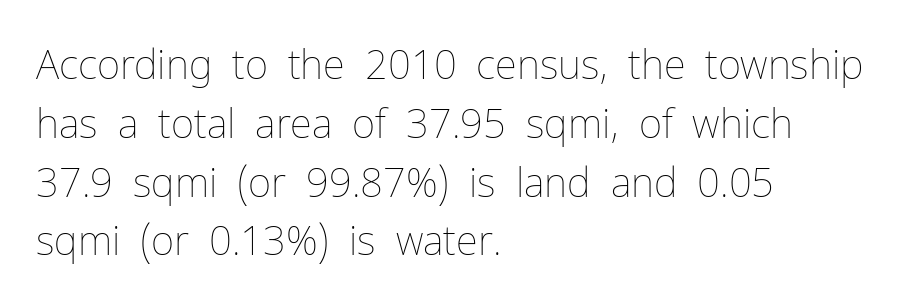
Q: Is the text bold? A: No.
Q: Is the text italic (slanted)? A: No, it is upright.
Q: Is the text underlined? A: No.
Q: How is the paragraph aligned? A: Left-aligned.
Q: Is the spacing between letters normal or unusually wide? A: Normal.
Q: Is the spacing between lines tight, normal or loose? A: Normal.
Q: Width (condensed, normal, or wide)? A: Normal.
Q: Stroke contrast? A: Low.
Q: x-height? A: Medium.
Q: Monospaced? A: No.
